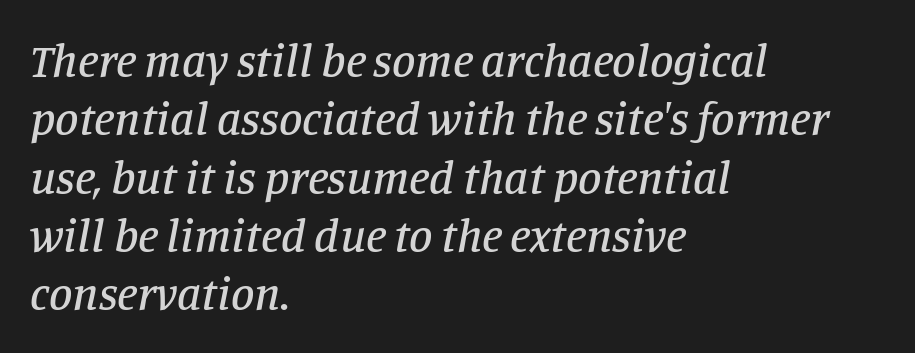
The image shows 47 px serif type, italic (leaning right); set left-aligned, line spacing 1.24x, normal letter spacing, not underlined; low stroke contrast and a large x-height.
